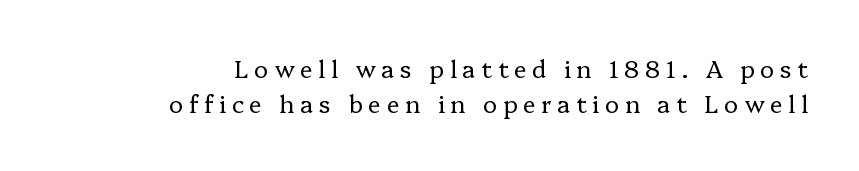
Summary of vertical rhythm: regular, with standard interline spacing. The baseline area is clear. How are the letters spaced? Widely, with obvious added tracking. Where is the straight margin? On the right. Stem width sits at or under what a default text font uses. Designer's note — italics off, roman on.
